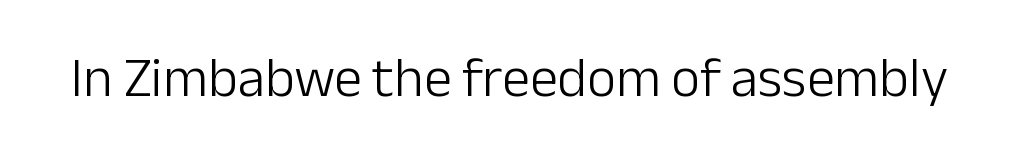
Q: Is the text bold? A: No.
Q: Is the text italic (slanted)? A: No, it is upright.
Q: Is the typeface a serif or a sans-serif typeface? A: Sans-serif.
Q: Is the text underlined? A: No.
Q: Is the spacing between letters normal or unusually wide? A: Normal.
Q: Width (condensed, normal, or wide)? A: Normal.
Q: Stroke contrast? A: Low.
Q: x-height? A: Medium.
Q: Monospaced? A: No.
